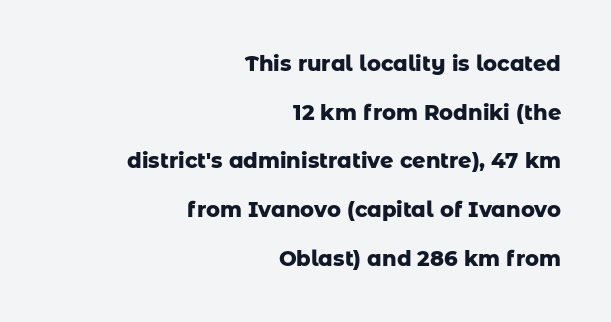
Weight: bold. A bare baseline throughout the passage. Students, observe: this is what heavily led, spacious text looks like. A flush-right, rag-left setting is used for this passage. If you drew a line through each stem, it would be perfectly vertical.
